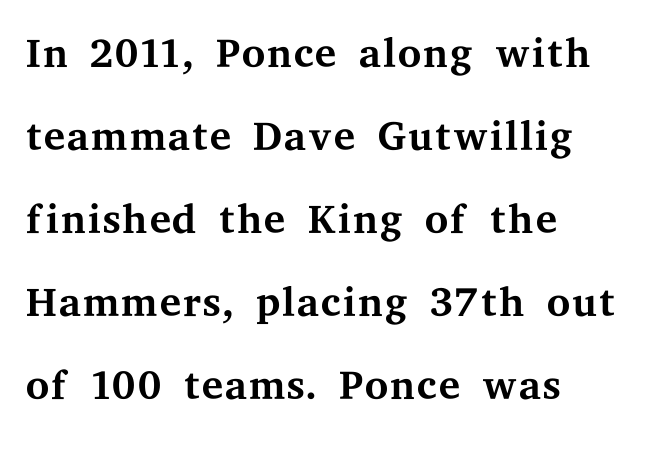
The image shows 61 px regular-weight, wide serif type, upright; set left-aligned, normal line spacing (1.36x), normal letter spacing, not underlined; medium stroke contrast and a medium x-height.
